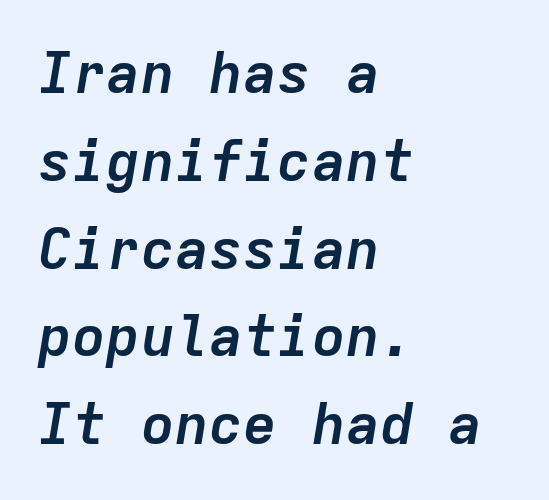
{"italic": "yes", "lean": "right", "slant_degrees": 9, "bold": "yes", "weight": "semibold", "width": "normal", "stroke_contrast": "low", "x_height": "medium", "monospaced": "yes", "underline": "no", "align": "left", "line_spacing": "normal", "line_spacing_ratio": 1.54, "letter_spacing": "normal", "letter_spacing_em": 0.0, "glyph_px": 57}
